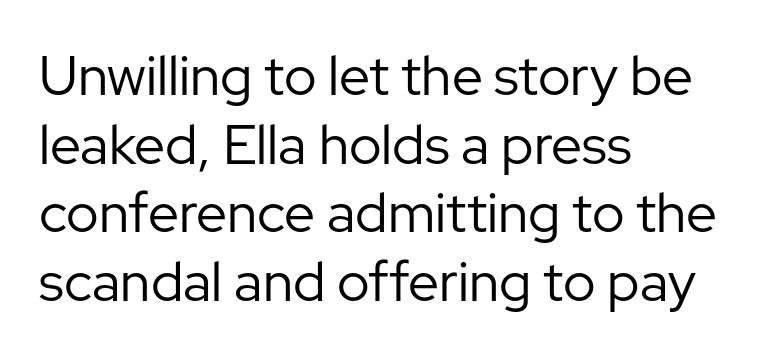
A bare baseline throughout the passage. The setting favours the left margin, as ordinary paragraphs usually do. These lines are rendered in a variable-pitch font. Bold? No — there's no thickening of the strokes. Tracking here is standard; glyphs follow each other at the usual distance.
